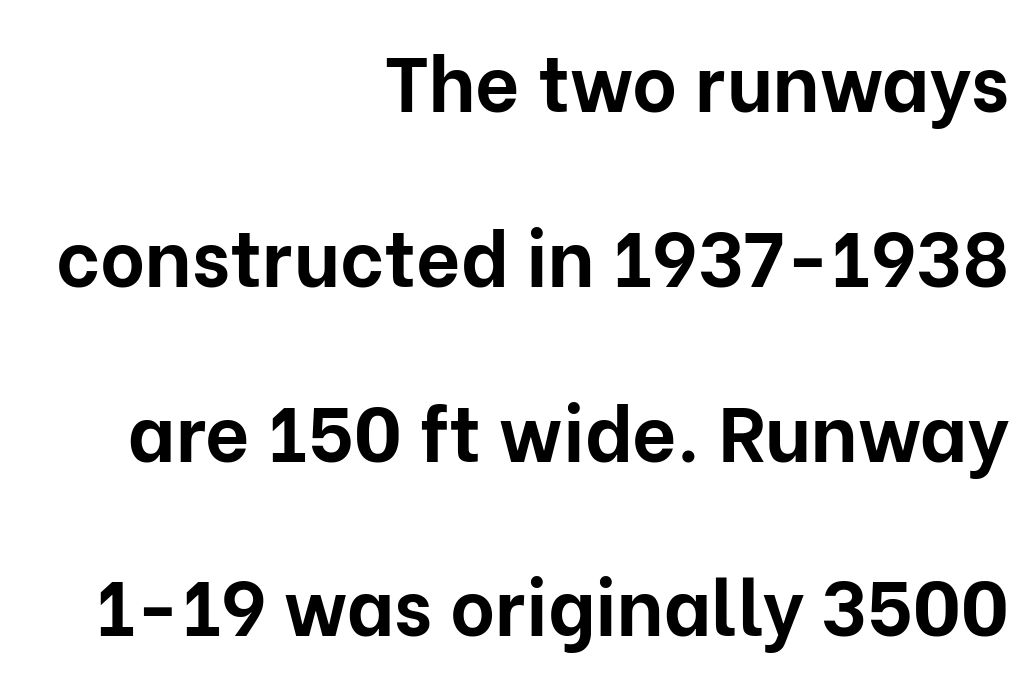
Unlike italic type, these characters show no tilt at all. The rendering anchors every line to the right-hand side. Each new line begins a long way beneath the previous one. Caption: standard tracking, unaltered. The zone under the glyphs is completely vacant. Letterform terminals end flat and unadorned throughout the passage.
